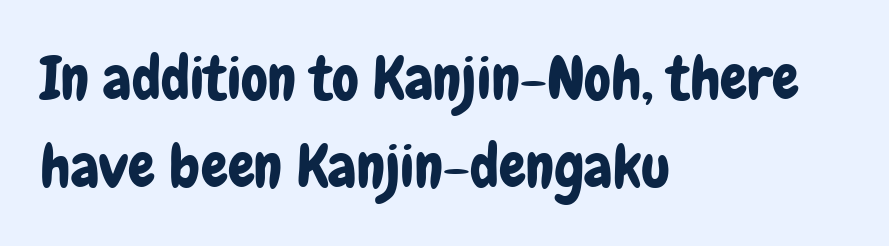
Q: Is the text italic (slanted)? A: No, it is upright.
Q: Is the typeface a serif or a sans-serif typeface? A: Sans-serif.
Q: Is the text underlined? A: No.
Q: How is the paragraph aligned? A: Left-aligned.
Q: Is the spacing between letters normal or unusually wide? A: Normal.
Q: Is the spacing between lines tight, normal or loose? A: Normal.
Q: Width (condensed, normal, or wide)? A: Condensed.
Q: Stroke contrast? A: Low.
Q: x-height? A: Medium.
Q: Monospaced? A: No.
